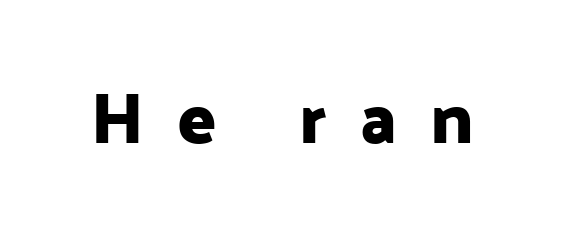
Q: Is the text italic (slanted)? A: No, it is upright.
Q: Is the typeface a serif or a sans-serif typeface? A: Sans-serif.
Q: Is the text underlined? A: No.
Q: Is the spacing between letters normal or unusually wide? A: Unusually wide.
Q: Width (condensed, normal, or wide)? A: Normal.
Q: Stroke contrast? A: Low.
Q: x-height? A: Medium.
Q: Monospaced? A: No.
